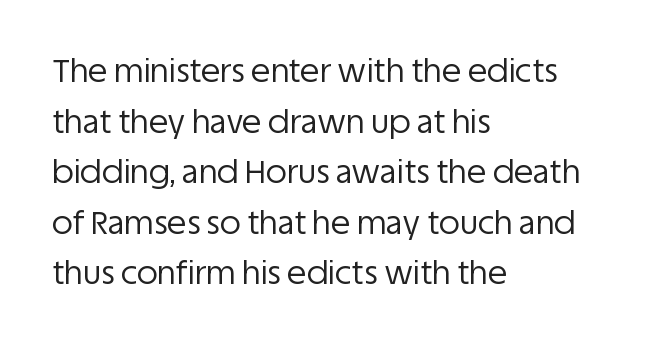
{"serif": "no", "italic": "no", "bold": "no", "weight": "regular", "width": "normal", "stroke_contrast": "low", "x_height": "large", "monospaced": "no", "underline": "no", "align": "left", "line_spacing": "normal", "line_spacing_ratio": 1.58, "letter_spacing": "normal", "letter_spacing_em": 0.0, "glyph_px": 32}
